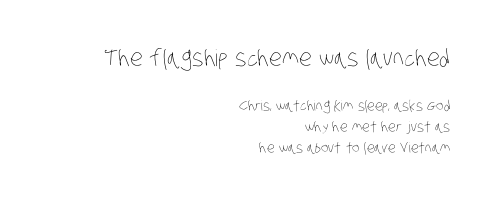
Q: Is the text bold? A: No.
Q: Is the text underlined? A: No.
Q: How is the paragraph aligned? A: Right-aligned.
Q: Is the spacing between letters normal or unusually wide? A: Normal.
Q: Is the spacing between lines tight, normal or loose? A: Normal.
Q: Which block of text is set in a larger size, the first (top) or the second (bottom)? A: The first (top) one.
